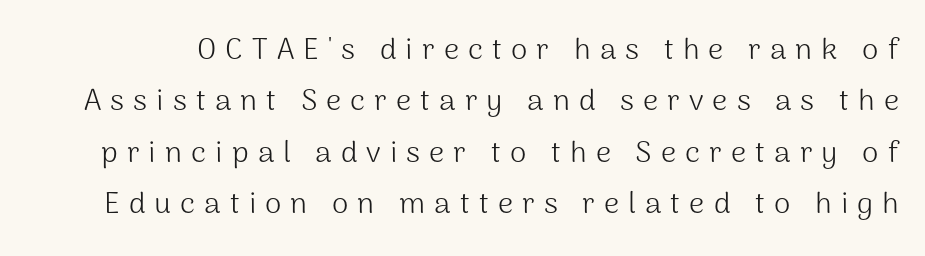
Q: Is the text bold? A: No.
Q: Is the text italic (slanted)? A: No, it is upright.
Q: Is the typeface a serif or a sans-serif typeface? A: Sans-serif.
Q: Is the text underlined? A: No.
Q: Is the spacing between letters normal or unusually wide? A: Unusually wide.
Q: Width (condensed, normal, or wide)? A: Normal.
Q: Stroke contrast? A: Medium.
Q: x-height? A: Medium.
Q: Monospaced? A: No.
